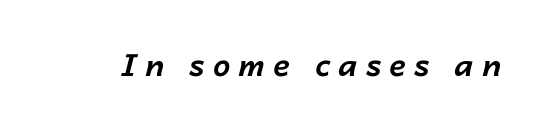
The image shows 31 px bold type, italic (leaning right); set unusually wide letter spacing (+0.27 em), not underlined; low stroke contrast and a medium x-height.
